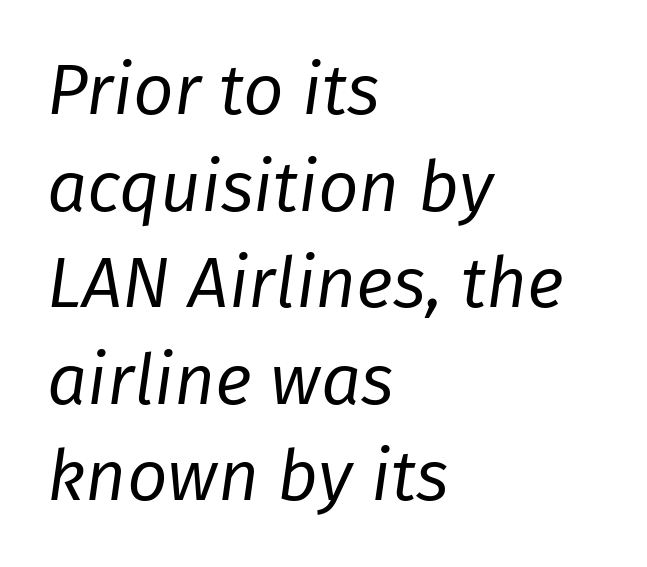
Check the space under the baseline: it is left empty. Honestly, the row spacing looks completely unremarkable. Nobody touched the tracking dial on this one. Note the varied advance widths — an 'i' is clearly narrower than an 'm'.
